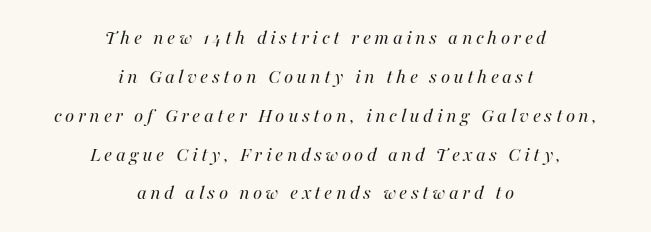
Q: Is the text bold? A: No.
Q: Is the text italic (slanted)? A: Yes, it leans right by about 16 degrees.
Q: Is the text underlined? A: No.
Q: How is the paragraph aligned? A: Centered.
